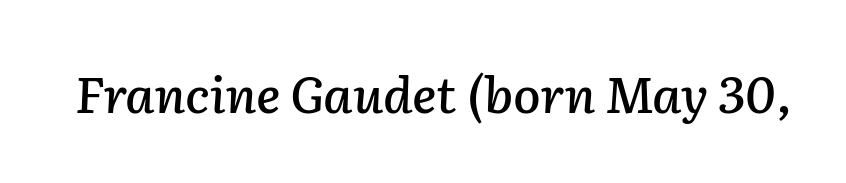
The image shows 50 px text type, italic (leaning right); set normal letter spacing, not underlined; low stroke contrast and a medium x-height.
